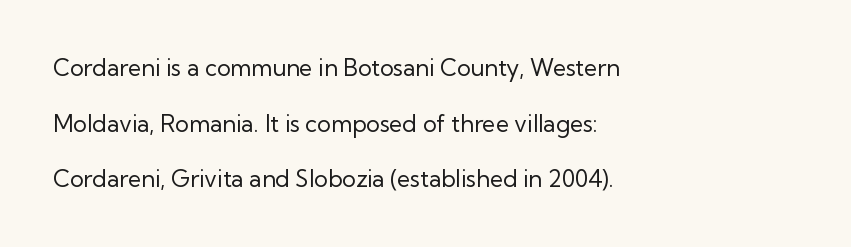
The image shows 23 px text type, upright; set left-aligned, loose line spacing (2.42x), normal letter spacing, not underlined.
